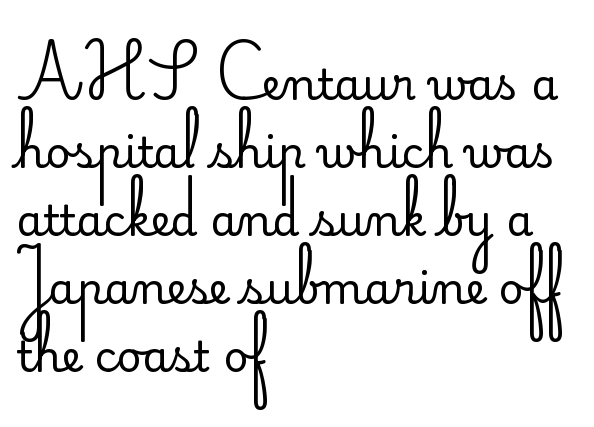
The image shows 43 px regular-weight sans-serif type, upright; set left-aligned, normal line spacing (1.58x), normal letter spacing, not underlined; low stroke contrast and a small x-height.
